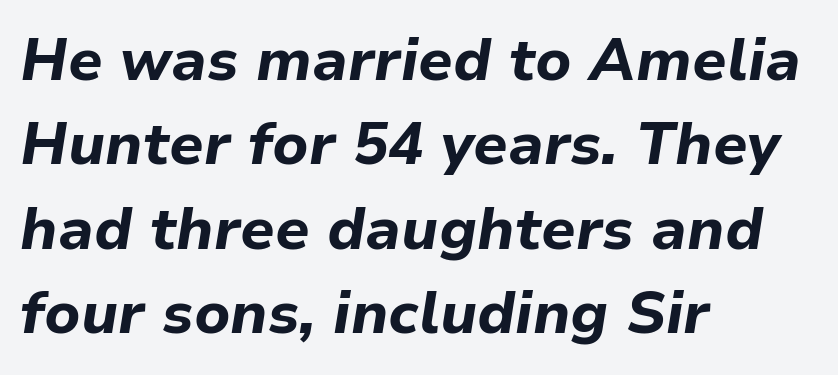
Does the lettering tilt? It does — this is italic. The passage shown stacks its lines at a standard gap. These lines are rendered in a variable-pitch font. Between one letter and the next there's only the usual sliver of space. No word sits above an underline. One-word summary of the alignment: left.
